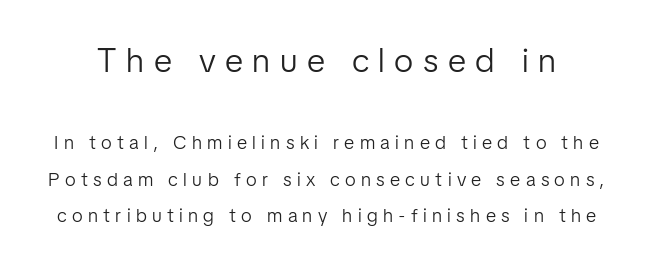
{"serif": "no", "italic": "no", "bold": "no", "weight": "light", "width": "normal", "stroke_contrast": "low", "x_height": "medium", "monospaced": "no", "underline": "no", "line_spacing": "loose", "line_spacing_ratio": 1.92, "letter_spacing": "wide", "letter_spacing_em": 0.28, "larger_block": "first", "size_ratio": 1.79, "glyph_px": 34}
